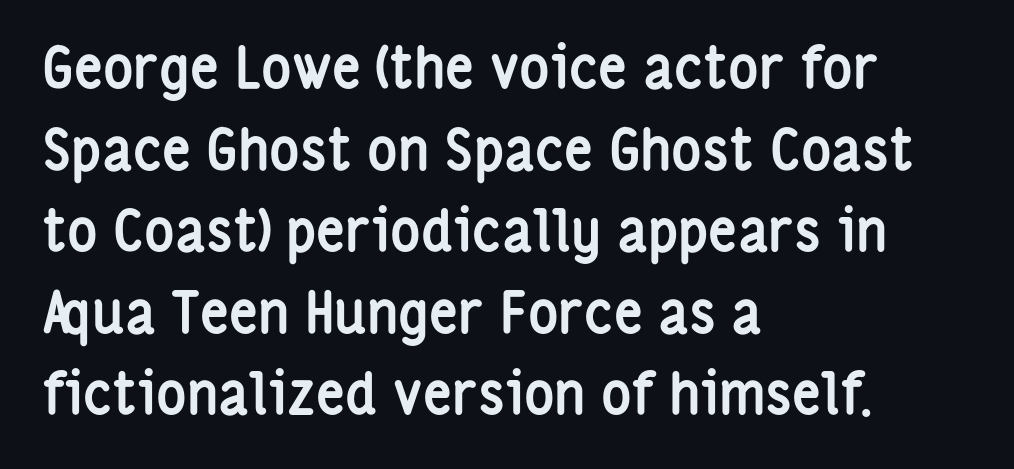
Q: Is the text bold? A: Yes.
Q: Is the text italic (slanted)? A: No, it is upright.
Q: Is the typeface a serif or a sans-serif typeface? A: Sans-serif.
Q: Is the text underlined? A: No.
Q: How is the paragraph aligned? A: Left-aligned.
Q: Is the spacing between letters normal or unusually wide? A: Normal.
Q: Is the spacing between lines tight, normal or loose? A: Normal.
Q: Width (condensed, normal, or wide)? A: Condensed.
Q: Stroke contrast? A: Low.
Q: x-height? A: Medium.
Q: Monospaced? A: No.
